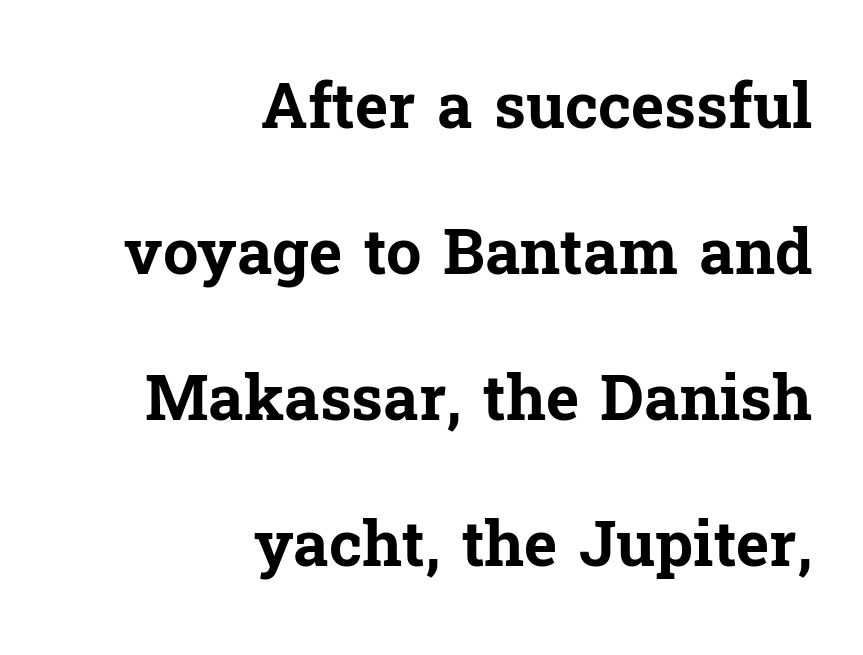
The image shows 63 px bold serif type, upright; set right-aligned, loose line spacing (2.32x), normal letter spacing, not underlined; low stroke contrast and a medium x-height.
